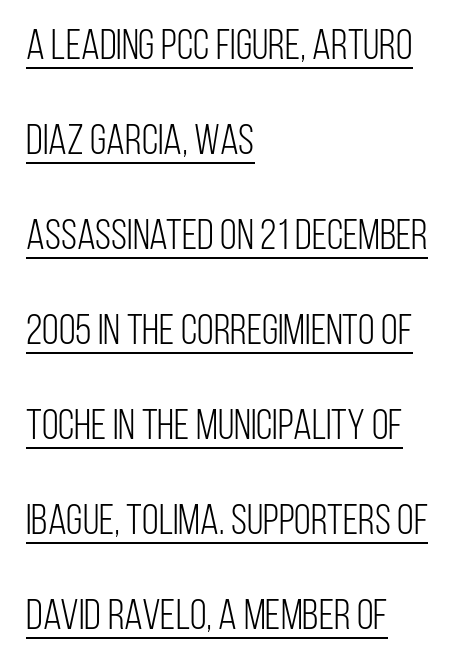
The letters advance in unequal steps, a hallmark of proportional type. Typeset ragged right — the left edge is the straight one. Font category for this specimen: sans-serif. The lettering holds an erect, upright posture throughout. The font sits on the lighter half of the weight spectrum, regular included. The horizontal fit of the characters is conventional and even.
